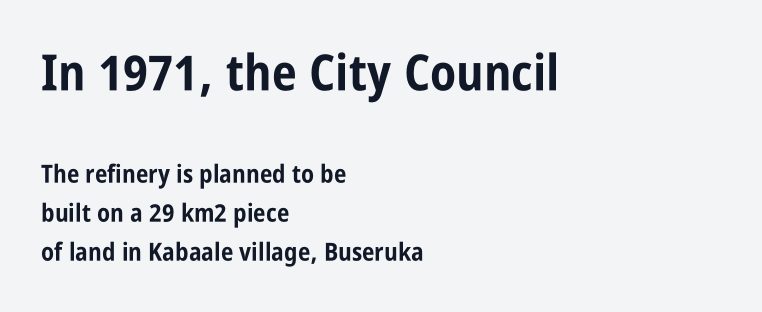
{"serif": "no", "italic": "no", "bold": "yes", "weight": "bold", "width": "condensed", "stroke_contrast": "low", "x_height": "large", "monospaced": "no", "underline": "no", "align": "left", "line_spacing": "normal", "line_spacing_ratio": 1.55, "letter_spacing": "normal", "letter_spacing_em": 0.0, "larger_block": "first", "size_ratio": 2.0, "glyph_px": 50}
